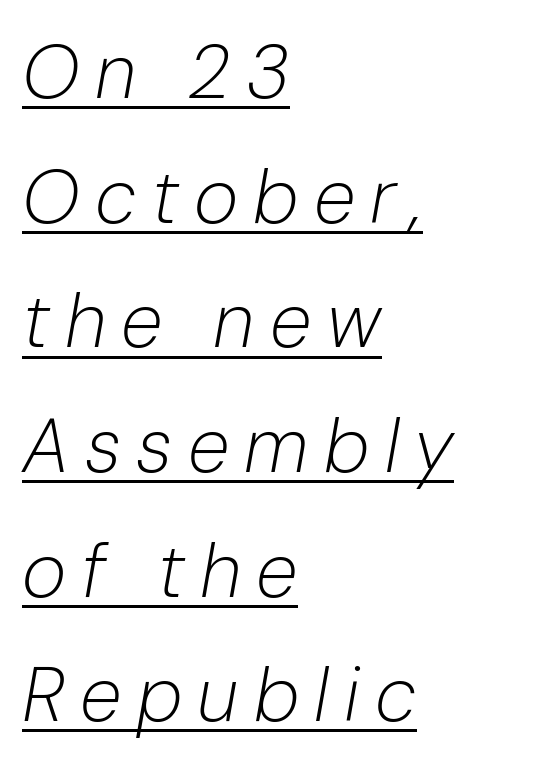
Counters stay open thanks to moderate or lighter strokes. The passage is arranged the way most books set body copy — flush left. One glance says typical: line gaps are just what's usual. Designer's note — italics engaged. The horizontal fit of the characters is loose and conspicuously gappy.
